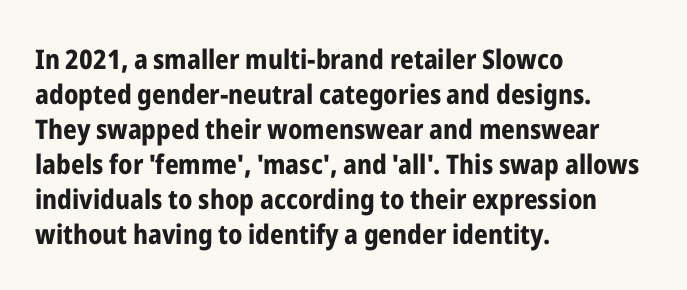
Q: Is the text bold? A: Yes.
Q: Is the text italic (slanted)? A: No, it is upright.
Q: Is the text underlined? A: No.
Q: How is the paragraph aligned? A: Left-aligned.
Q: Is the spacing between letters normal or unusually wide? A: Normal.
Q: Is the spacing between lines tight, normal or loose? A: Normal.
